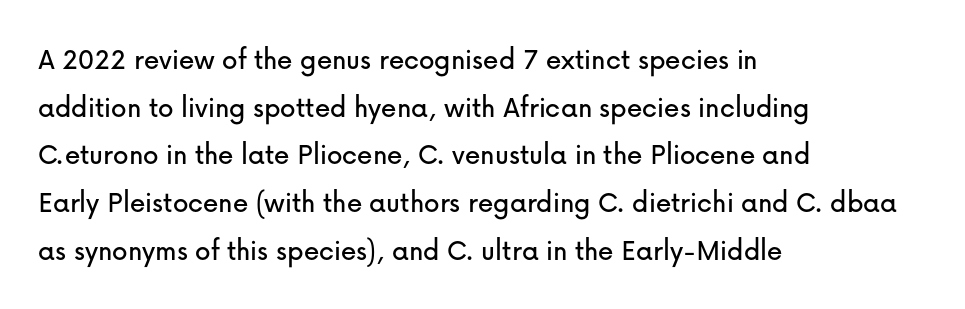
Designer's note — italics off, roman on. Glance below the letters and you will spot only blank space. The tracking reads as untouched default to a designer's eye. These lines are rendered in a variable-pitch font.
